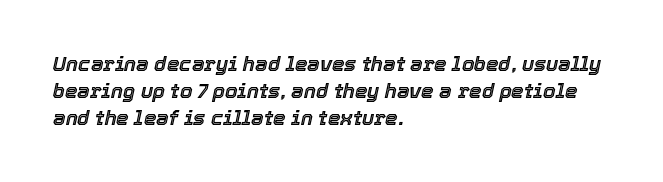
{"italic": "yes", "lean": "right", "slant_degrees": 12, "underline": "no", "align": "left", "line_spacing": "normal", "line_spacing_ratio": 1.34, "letter_spacing": "normal", "letter_spacing_em": 0.0, "glyph_px": 20}
